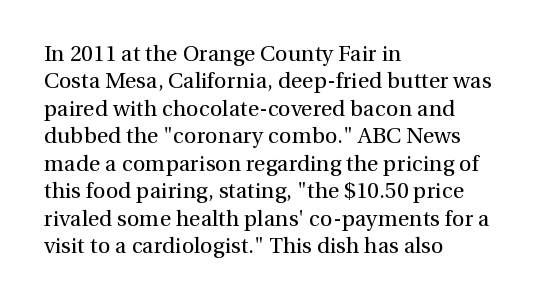
Q: Is the text bold? A: No.
Q: Is the text italic (slanted)? A: No, it is upright.
Q: Is the text underlined? A: No.
Q: How is the paragraph aligned? A: Left-aligned.
Q: Is the spacing between letters normal or unusually wide? A: Normal.
Q: Is the spacing between lines tight, normal or loose? A: Normal.
